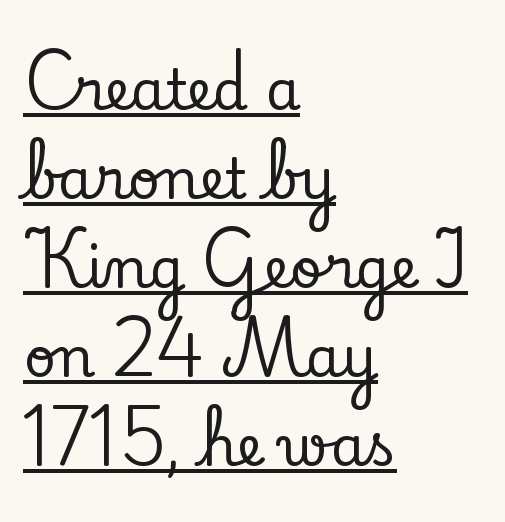
The axis of the letterforms is exactly vertical. The lines sit at an ordinary, default distance from one another. This is underlined copy, the kind a proofreader might mark for attention. The letters advance in unequal steps, a hallmark of proportional type. Compared with a centered layout, this one pins lines to the left instead.
